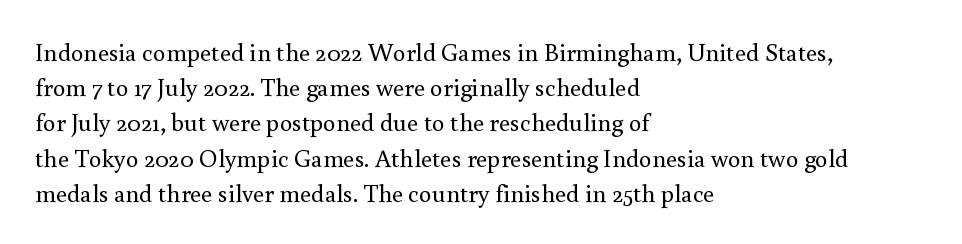
Weight: not bold — regular or lighter. Summary of vertical rhythm: regular, with standard interline spacing. Italic? Not at all — the glyphs are vertical. Words appear dense and cohesive because spacing is normal. Glance below the letters and you will spot only blank space.
